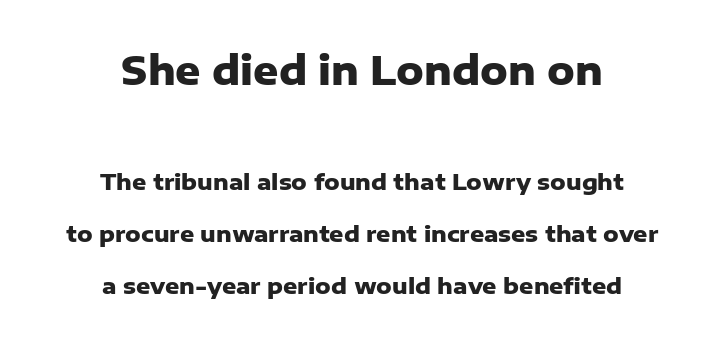
Character widths vary here, with narrow letters taking less room than wide ones. Typeset on center — no edge is straight. Students, this is bold: see how much ink each stroke carries. The specimen reads as upright at a glance. Leading: increased. What stands out about the letter spacing? Nothing — it is the standard amount.
